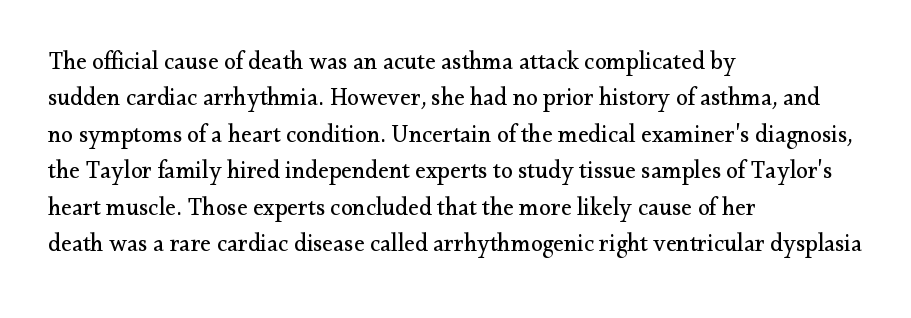
The foot of each line stays bare and open. These lines stack with their left ends in a neat column. Italic: no, the glyphs are upright roman. These lines sit exactly where default settings would place them.
